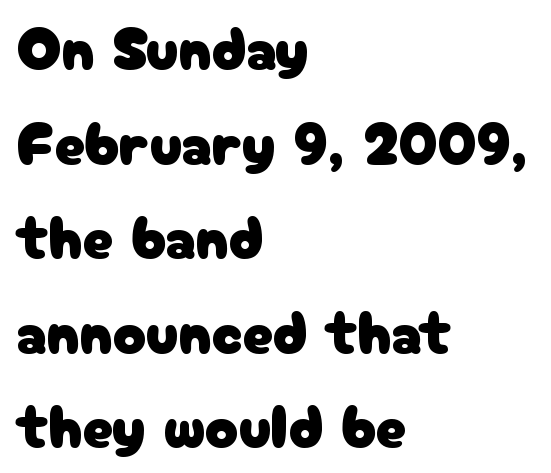
{"serif": "no", "italic": "no", "width": "normal", "stroke_contrast": "low", "x_height": "medium", "monospaced": "no", "underline": "no", "align": "left", "line_spacing": "normal", "line_spacing_ratio": 1.55, "letter_spacing": "normal", "letter_spacing_em": 0.0, "glyph_px": 61}
